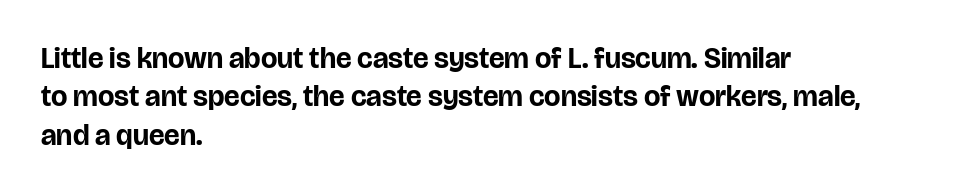
Is the letter spacing exaggerated? No — it looks like the ordinary default. Strong, thick strokes mark this as bold type. Left-aligned paragraph, ragged on the right. The letters advance in unequal steps, a hallmark of proportional type. This rendering employs a face without finishing strokes, i.e., a sans-serif.
